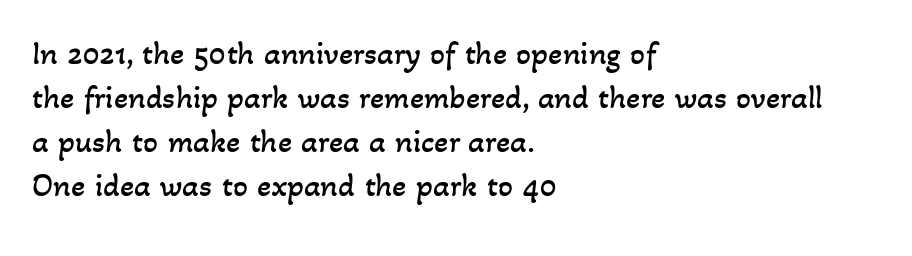
Caption: multi-line text, flush left, ragged right. The typeface has the unassuming heft of standard copy or less. Varying glyph widths throughout — classic text-font behaviour. Students, observe: this is what conventionally led text looks like. Nothing unusual about the tracking: characters are spaced as the font intends. The space beneath each line is pristine and unruled.
